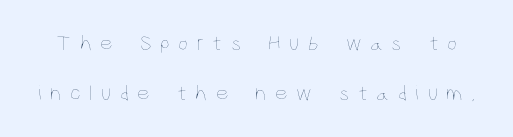
Q: Is the text bold? A: No.
Q: Is the text italic (slanted)? A: No, it is upright.
Q: Is the text underlined? A: No.
Q: Is the spacing between letters normal or unusually wide? A: Unusually wide.
Q: Is the spacing between lines tight, normal or loose? A: Loose.
